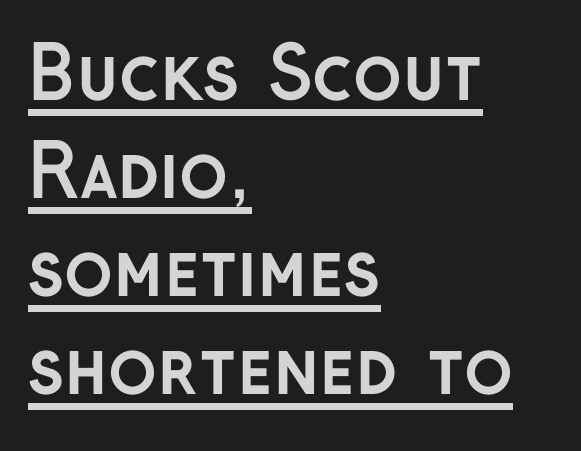
The image shows 72 px semibold sans-serif type, upright; set left-aligned, normal line spacing (1.36x), normal letter spacing, underlined; low stroke contrast and a medium x-height.
